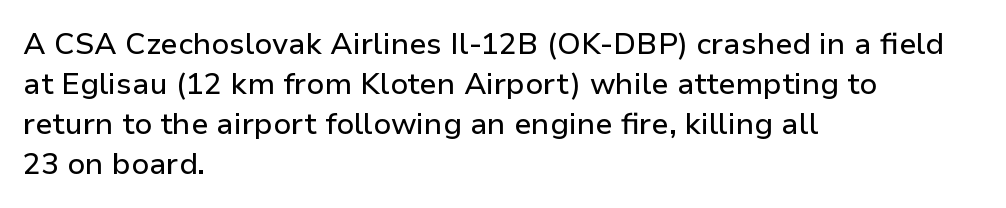
The image shows 30 px sans-serif type, upright; set left-aligned, normal line spacing (1.33x), normal letter spacing, not underlined; low stroke contrast and a medium x-height.
